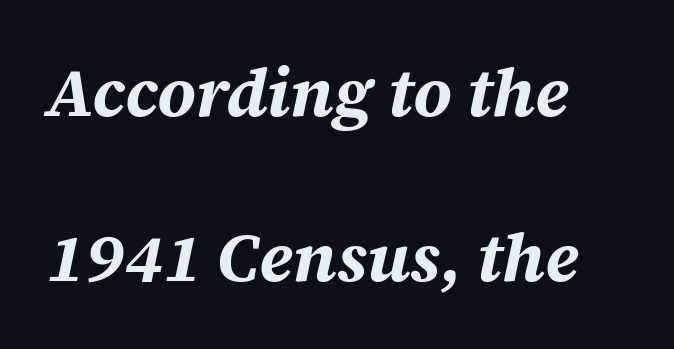
Q: Is the text bold? A: Yes.
Q: Is the text italic (slanted)? A: Yes, it leans right by about 12 degrees.
Q: Is the text underlined? A: No.
Q: How is the paragraph aligned? A: Left-aligned.
Q: Is the spacing between letters normal or unusually wide? A: Normal.
Q: Is the spacing between lines tight, normal or loose? A: Loose.
Q: Width (condensed, normal, or wide)? A: Normal.
Q: Stroke contrast? A: Medium.
Q: x-height? A: Large.
Q: Monospaced? A: No.
